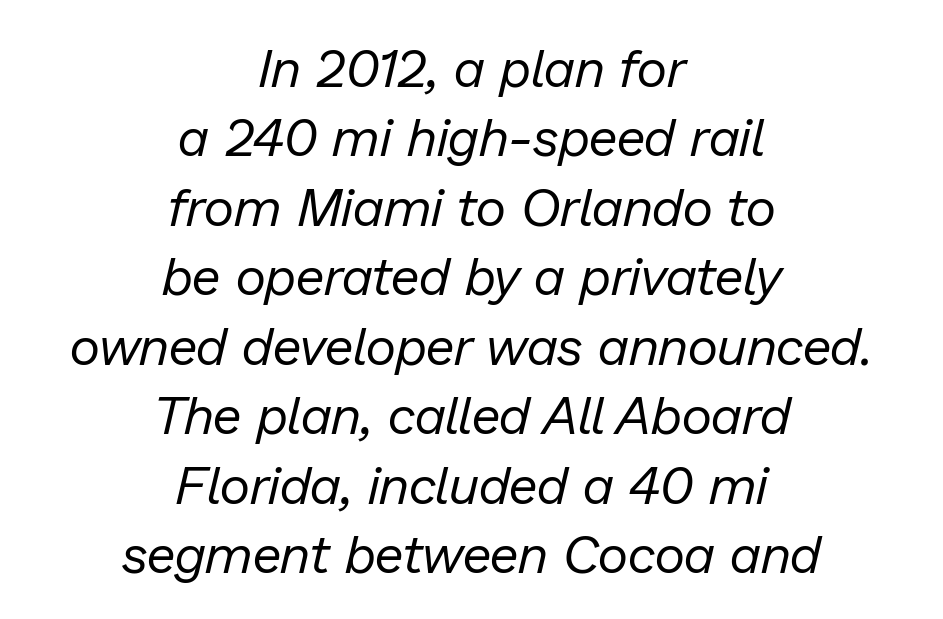
Posture: slanted. Any mark beneath the type? The region is blank. The whitespace from short lines is split evenly between both sides. Normally led — the rows are evenly, conventionally spaced. Heft: none added — not bold.
